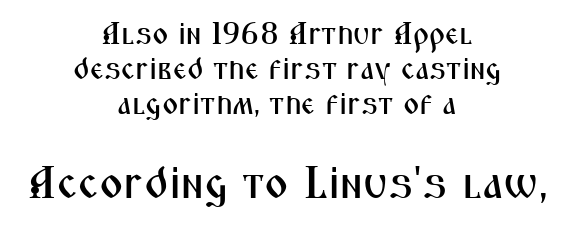
Q: Is the text italic (slanted)? A: No, it is upright.
Q: Is the typeface a serif or a sans-serif typeface? A: Sans-serif.
Q: Is the text underlined? A: No.
Q: How is the paragraph aligned? A: Centered.
Q: Is the spacing between letters normal or unusually wide? A: Normal.
Q: Is the spacing between lines tight, normal or loose? A: Tight.
Q: Which block of text is set in a larger size, the first (top) or the second (bottom)? A: The second (bottom) one.
Q: Width (condensed, normal, or wide)? A: Condensed.
Q: Stroke contrast? A: Medium.
Q: x-height? A: Medium.
Q: Monospaced? A: No.
